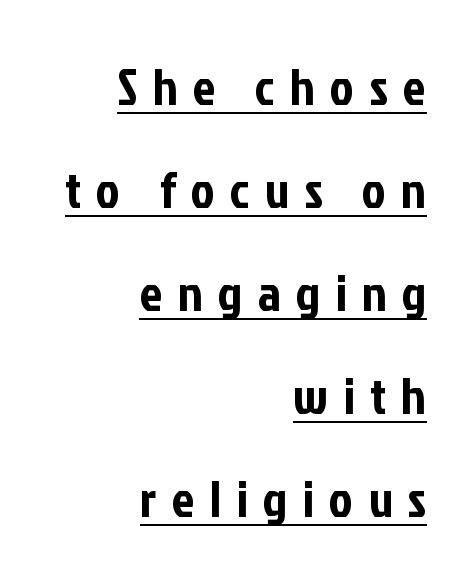
Q: Is the text italic (slanted)? A: No, it is upright.
Q: Is the typeface a serif or a sans-serif typeface? A: Sans-serif.
Q: Is the text underlined? A: Yes.
Q: How is the paragraph aligned? A: Right-aligned.
Q: Is the spacing between letters normal or unusually wide? A: Unusually wide.
Q: Is the spacing between lines tight, normal or loose? A: Loose.
Q: Width (condensed, normal, or wide)? A: Condensed.
Q: Stroke contrast? A: Low.
Q: x-height? A: Medium.
Q: Monospaced? A: No.
